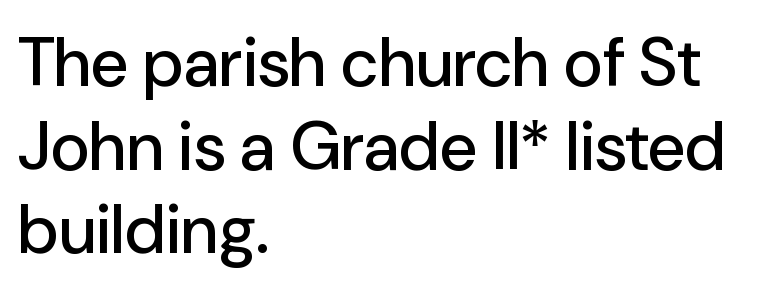
Letterform terminals end flat and unadorned throughout the passage. Proportional: the letters do not fall into vertical columns. The letters stand straight up with perfectly vertical stems. Descender tails drop into unmarked territory. Leftover space on each line is placed entirely after the last word. Look at the tracking — it's just the regular setting, nothing added.
